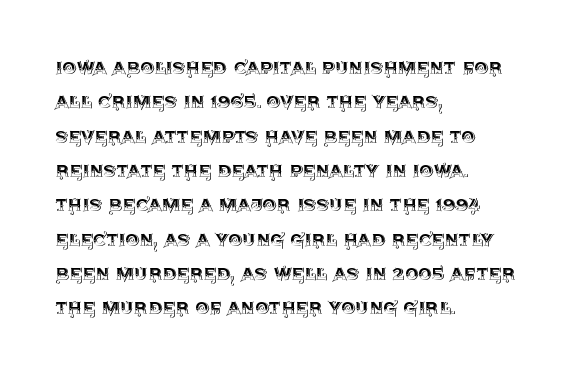
The image shows 22 px text type, upright; set left-aligned, normal line spacing (1.56x), normal letter spacing, not underlined.
